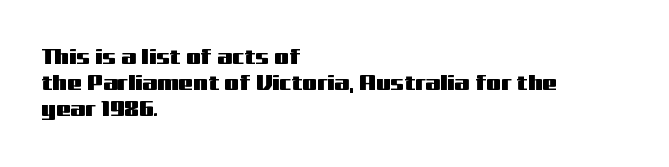
Q: Is the text italic (slanted)? A: No, it is upright.
Q: Is the text underlined? A: No.
Q: How is the paragraph aligned? A: Left-aligned.
Q: Is the spacing between letters normal or unusually wide? A: Normal.
